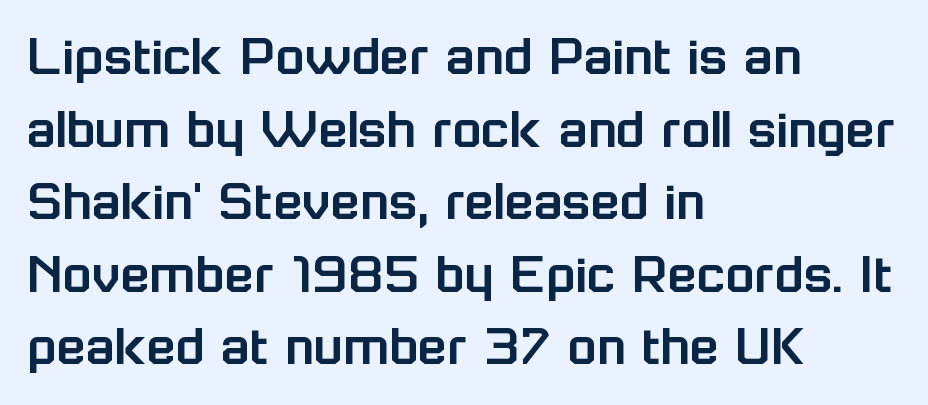
The foot of each line stays bare and open. Do the characters align in a grid? No, the font is proportional. The font's upright variant was chosen for this text. There is no visible air inserted between adjacent glyphs. The paragraph has a hard left edge and a soft right edge.
